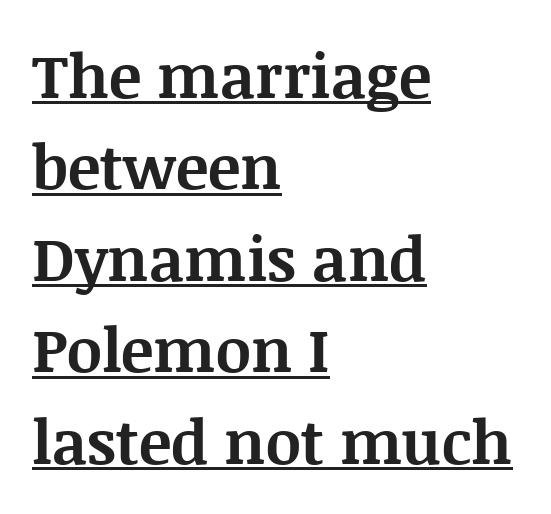
This sample has the flowing, uneven cadence of proportional lettering. How are the letters spaced? Ordinarily, with no added tracking. Letterform terminals end in serifs throughout the passage. Horizontal bands of white between lines are of average thickness. Notice how the stems are strictly vertical — no italics here.
